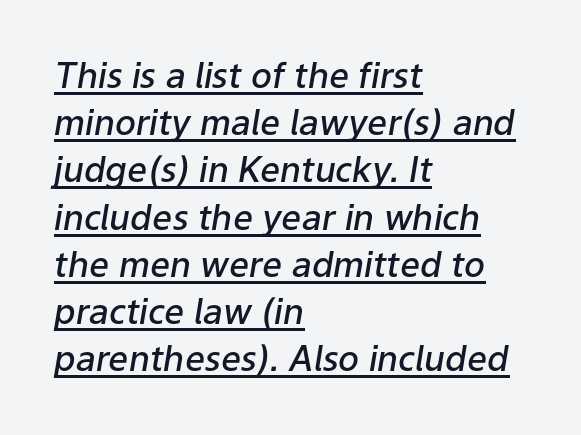
The image shows 35 px semibold type, italic (leaning right); set left-aligned, normal line spacing (1.35x), normal letter spacing, underlined; low stroke contrast and a medium x-height.
